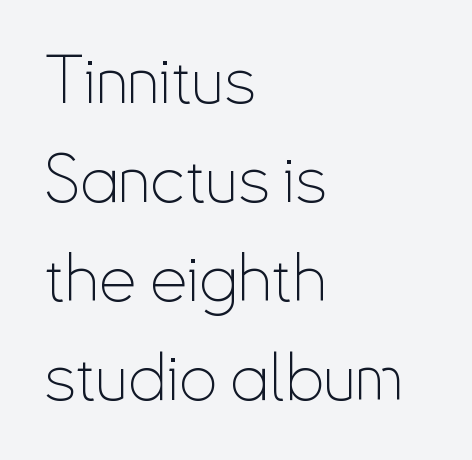
Q: Is the text bold? A: No.
Q: Is the text italic (slanted)? A: No, it is upright.
Q: Is the typeface a serif or a sans-serif typeface? A: Sans-serif.
Q: Is the text underlined? A: No.
Q: How is the paragraph aligned? A: Left-aligned.
Q: Is the spacing between letters normal or unusually wide? A: Normal.
Q: Is the spacing between lines tight, normal or loose? A: Normal.
Q: Width (condensed, normal, or wide)? A: Condensed.
Q: Stroke contrast? A: Low.
Q: x-height? A: Small.
Q: Monospaced? A: No.
